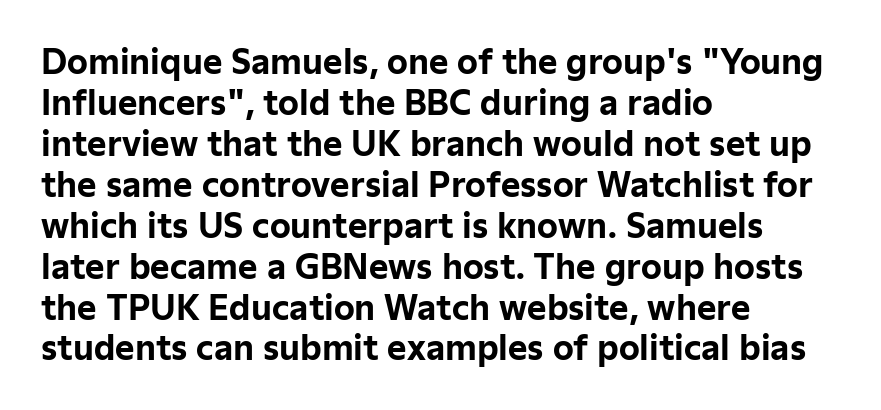
The passage shown is not underscored anywhere. Emphasis by weight is at full strength: bold. Glyph-to-glyph distance matches everyday printed text. Here the designer chose a conventional face with non-uniform glyph widths. This is the regular roman posture of the typeface.
